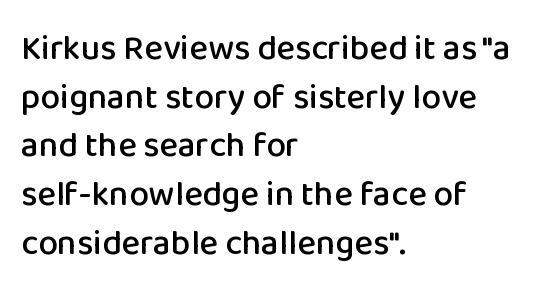
Q: Is the text italic (slanted)? A: No, it is upright.
Q: Is the typeface a serif or a sans-serif typeface? A: Sans-serif.
Q: Is the text underlined? A: No.
Q: How is the paragraph aligned? A: Left-aligned.
Q: Is the spacing between letters normal or unusually wide? A: Normal.
Q: Is the spacing between lines tight, normal or loose? A: Normal.
Q: Width (condensed, normal, or wide)? A: Normal.
Q: Stroke contrast? A: Low.
Q: x-height? A: Medium.
Q: Monospaced? A: No.
